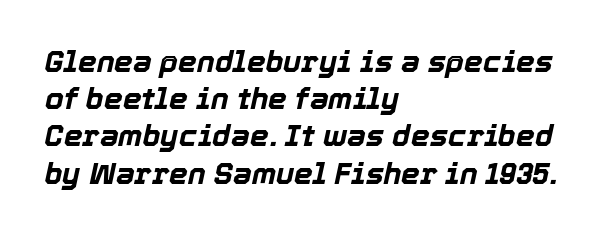
The image shows 30 px bold type, italic (leaning right); set left-aligned, line spacing 1.24x, normal letter spacing, not underlined; a medium x-height.
